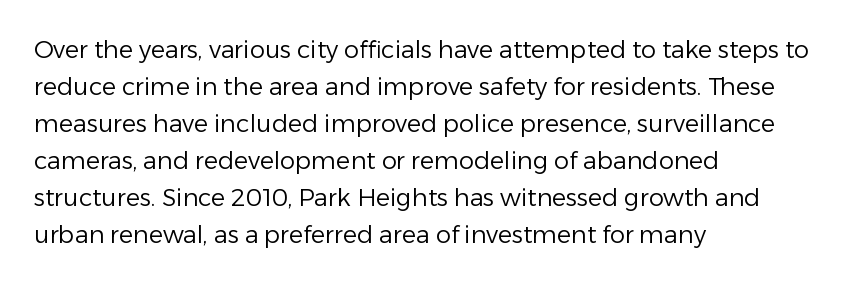
The image shows 24 px text type, upright; set left-aligned, normal line spacing (1.54x), normal letter spacing, not underlined.
